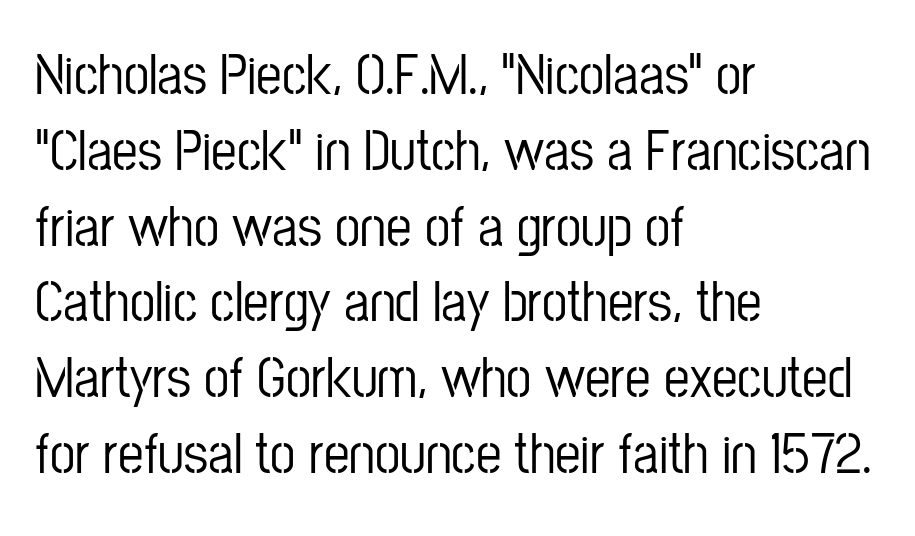
{"serif": "no", "italic": "no", "width": "condensed", "stroke_contrast": "low", "x_height": "medium", "monospaced": "no", "underline": "no", "align": "left", "line_spacing": "normal", "line_spacing_ratio": 1.33, "letter_spacing": "normal", "letter_spacing_em": 0.0, "glyph_px": 57}
